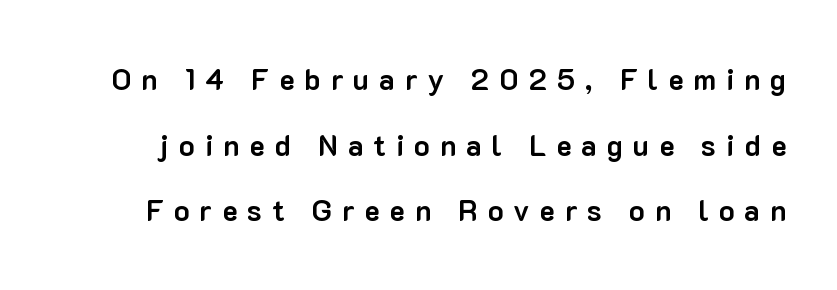
The image shows 29 px bold sans-serif type, upright; set loose line spacing (2.26x), unusually wide letter spacing (+0.34 em), not underlined; low stroke contrast and a medium x-height.
